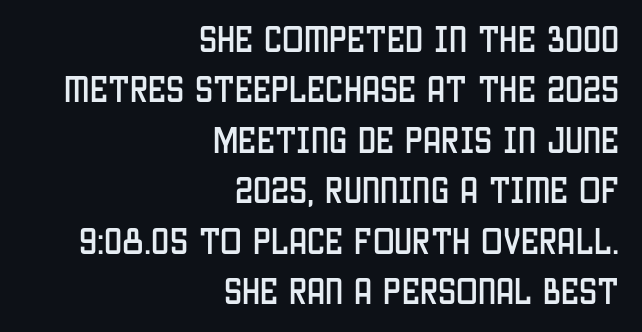
Q: Is the text italic (slanted)? A: No, it is upright.
Q: Is the typeface a serif or a sans-serif typeface? A: Sans-serif.
Q: Is the text underlined? A: No.
Q: How is the paragraph aligned? A: Right-aligned.
Q: Is the spacing between letters normal or unusually wide? A: Normal.
Q: Width (condensed, normal, or wide)? A: Condensed.
Q: Stroke contrast? A: Low.
Q: x-height? A: Large.
Q: Monospaced? A: No.
